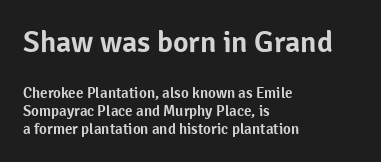
{"serif": "no", "italic": "no", "width": "normal", "stroke_contrast": "low", "x_height": "medium", "monospaced": "no", "underline": "no", "align": "left", "line_spacing_ratio": 1.2, "letter_spacing": "normal", "letter_spacing_em": 0.0, "larger_block": "first", "size_ratio": 2.0, "glyph_px": 30}
